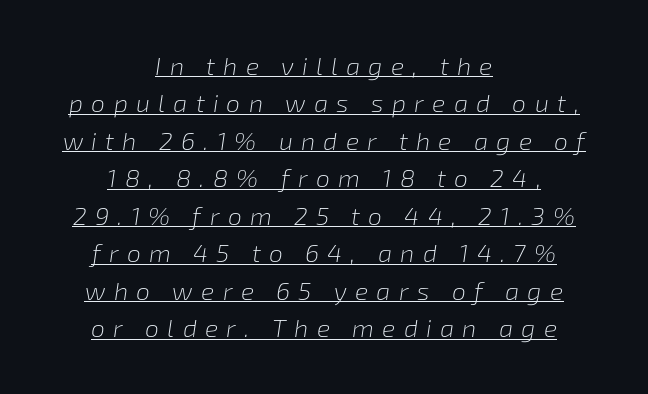
{"italic": "yes", "lean": "right", "slant_degrees": 8, "bold": "no", "underline": "yes", "align": "center", "line_spacing": "normal", "line_spacing_ratio": 1.5, "letter_spacing": "wide", "letter_spacing_em": 0.33, "glyph_px": 25}
